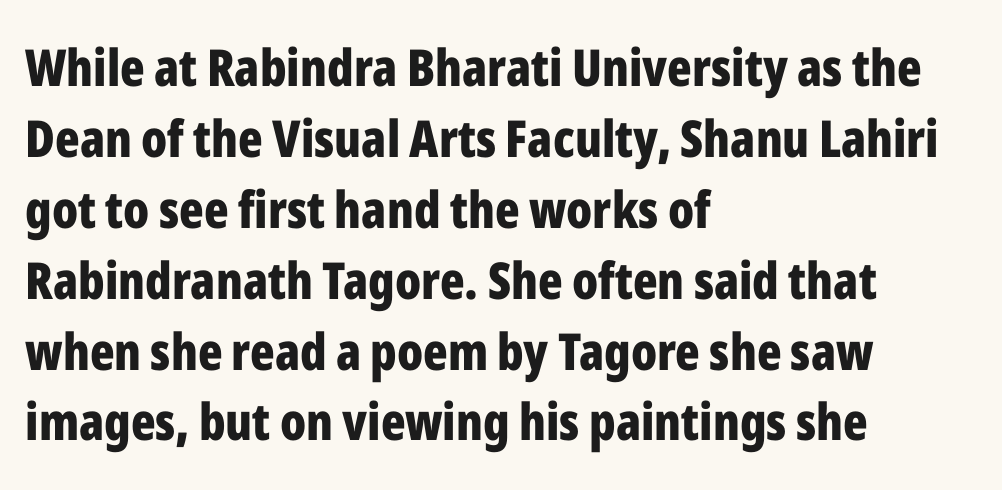
Q: Is the text bold? A: Yes.
Q: Is the text italic (slanted)? A: No, it is upright.
Q: Is the typeface a serif or a sans-serif typeface? A: Sans-serif.
Q: Is the text underlined? A: No.
Q: How is the paragraph aligned? A: Left-aligned.
Q: Is the spacing between letters normal or unusually wide? A: Normal.
Q: Is the spacing between lines tight, normal or loose? A: Normal.
Q: Width (condensed, normal, or wide)? A: Condensed.
Q: Stroke contrast? A: Low.
Q: x-height? A: Medium.
Q: Monospaced? A: No.
